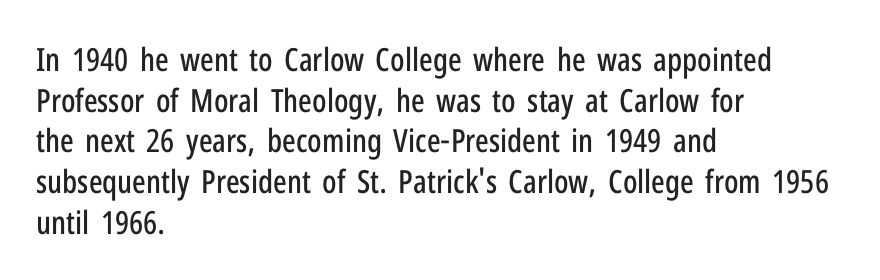
Q: Is the text italic (slanted)? A: No, it is upright.
Q: Is the typeface a serif or a sans-serif typeface? A: Sans-serif.
Q: Is the text underlined? A: No.
Q: How is the paragraph aligned? A: Left-aligned.
Q: Is the spacing between letters normal or unusually wide? A: Normal.
Q: Is the spacing between lines tight, normal or loose? A: Normal.
Q: Width (condensed, normal, or wide)? A: Condensed.
Q: Stroke contrast? A: Low.
Q: x-height? A: Medium.
Q: Monospaced? A: No.
